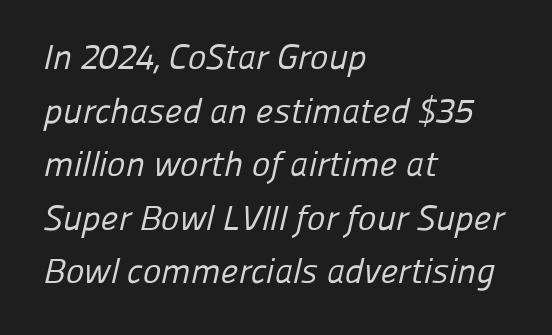
The image shows 35 px regular-weight sans-serif type; set left-aligned, normal line spacing (1.53x), normal letter spacing, not underlined; low stroke contrast and a medium x-height.
